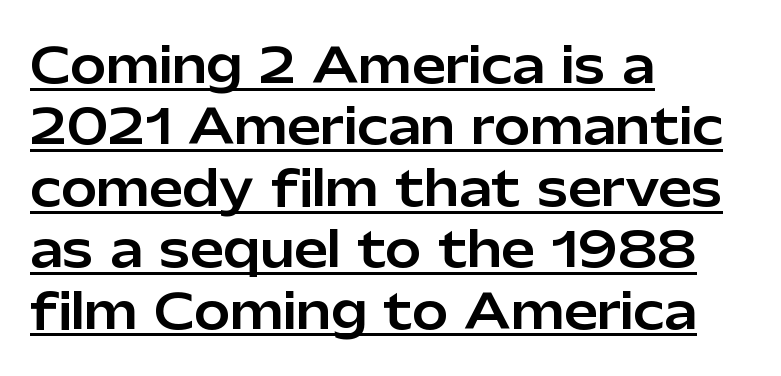
The image shows 48 px sans-serif type, upright; set left-aligned, normal line spacing (1.28x), normal letter spacing, underlined; low stroke contrast and a medium x-height.
